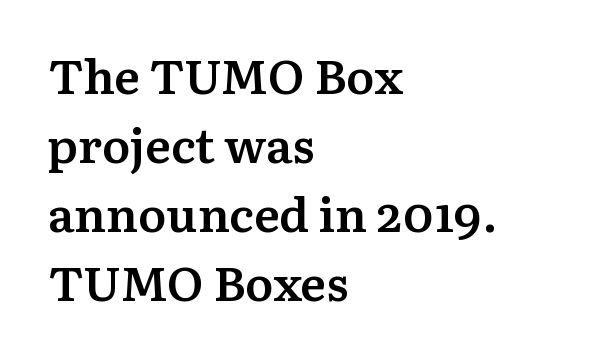
Just letters on the line, the space beneath them empty. The passage is arranged the way most books set body copy — flush left. Serif or sans? Serif — the stroke terminals have little feet. The passage shown is semibold, sitting just below true bold. Note the varied advance widths — an 'i' is clearly narrower than an 'm'.
